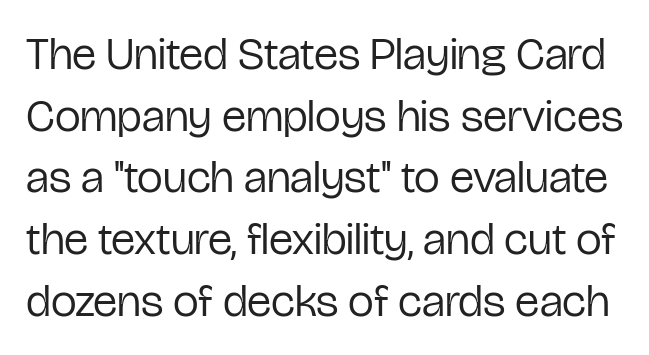
Stem width sits at or under what a default text font uses. Posture: vertical. The glyphs in this specimen are sans serif. The rendering uses a moderate line-height, typical for paragraphs.
